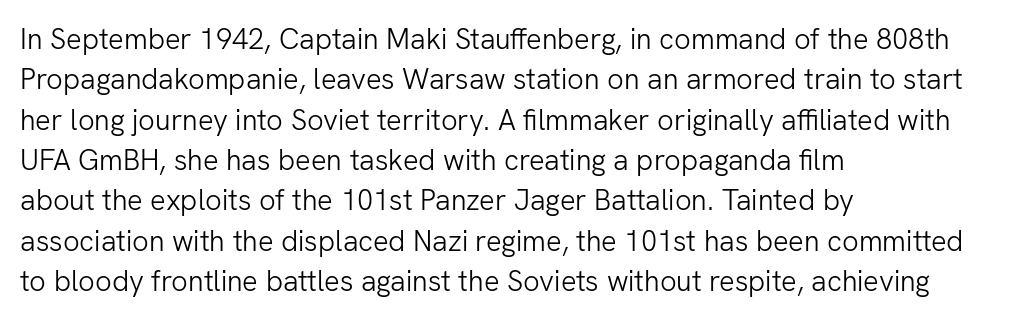
The image shows 29 px light sans-serif type, upright; set left-aligned, normal line spacing (1.39x), normal letter spacing, not underlined; low stroke contrast and a medium x-height.
